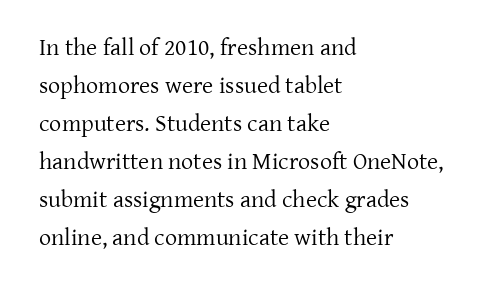
Q: Is the text bold? A: No.
Q: Is the text italic (slanted)? A: No, it is upright.
Q: Is the text underlined? A: No.
Q: How is the paragraph aligned? A: Left-aligned.
Q: Is the spacing between letters normal or unusually wide? A: Normal.
Q: Is the spacing between lines tight, normal or loose? A: Normal.
